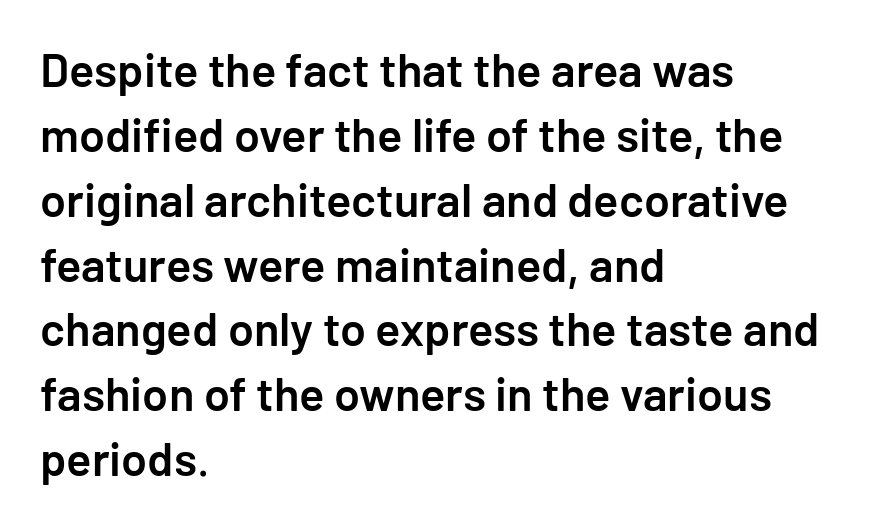
{"serif": "no", "italic": "no", "bold": "semi", "weight": "semibold", "width": "normal", "stroke_contrast": "low", "x_height": "medium", "underline": "no", "align": "left", "line_spacing": "normal", "line_spacing_ratio": 1.38, "letter_spacing": "normal", "letter_spacing_em": 0.0, "glyph_px": 47}
